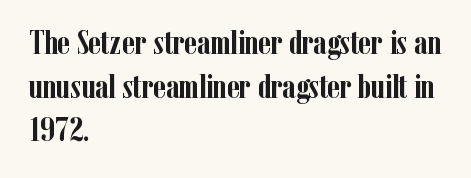
This is roman type, the default non-slanted kind. The rag falls on the right side of this text block. Here the designer chose a conventional face with non-uniform glyph widths. Examine the stroke ends and you'll spot serifs. The passage shown is emphatically bold. In terms of leading, this rendering sits right in the middle.
